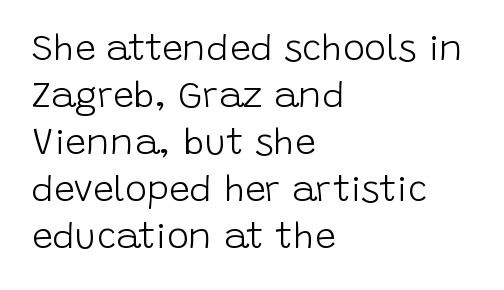
The setting favours the left margin, as ordinary paragraphs usually do. Leading matches the norm, producing a regular column. This sample uses plain, unmodified letter spacing. No letter is thick-stroked: the sample isn't bold.
